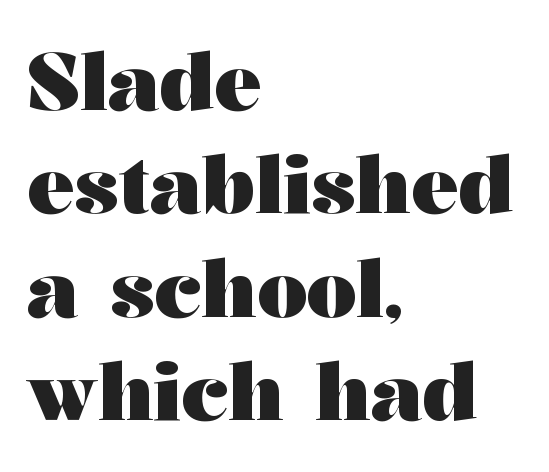
{"serif": "yes", "italic": "no", "bold": "yes", "weight": "heavy", "width": "wide", "stroke_contrast": "medium", "x_height": "medium", "monospaced": "no", "underline": "no", "align": "left", "line_spacing": "normal", "line_spacing_ratio": 1.31, "letter_spacing": "normal", "letter_spacing_em": 0.0, "glyph_px": 79}
